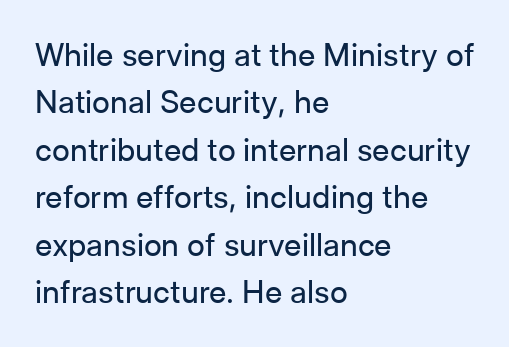
The image shows 31 px regular-weight sans-serif type, upright; set left-aligned, normal line spacing (1.53x), normal letter spacing, not underlined; low stroke contrast and a medium x-height.
